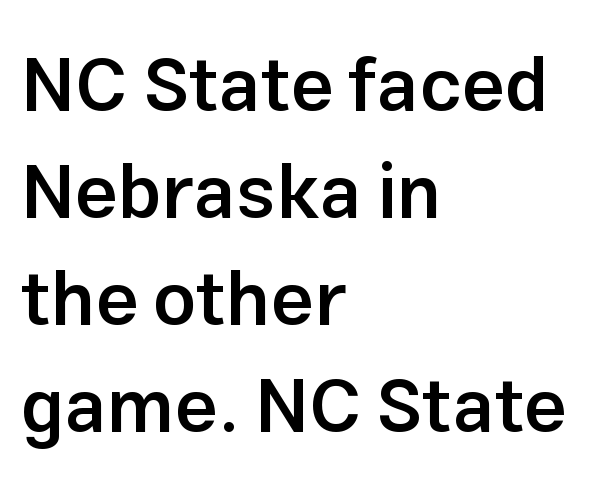
The letters carry no serifs — their stems end cleanly without finishing strokes. Compared with typical paragraphs, the rows here are spaced about the same. One-word summary of the alignment: left. The rendering uses natural spacing where letterforms have individual widths. Ordinary non-slanted type is in use.
